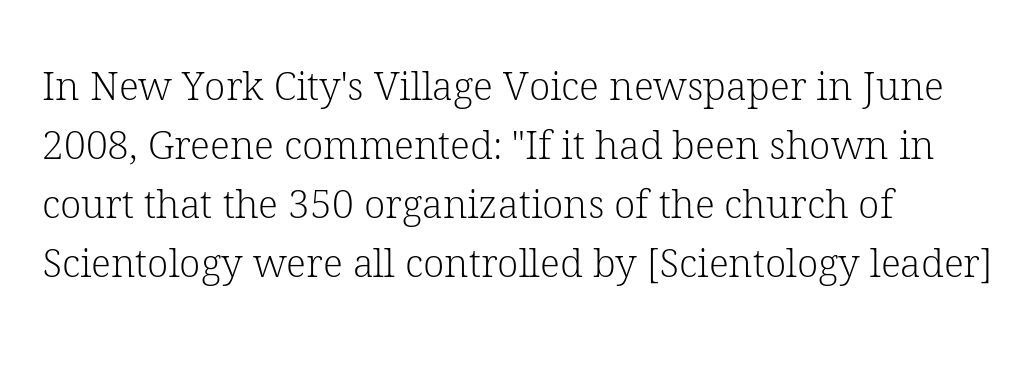
The image shows 39 px light serif type, upright; set left-aligned, normal line spacing (1.51x), normal letter spacing, not underlined; low stroke contrast and a medium x-height.
